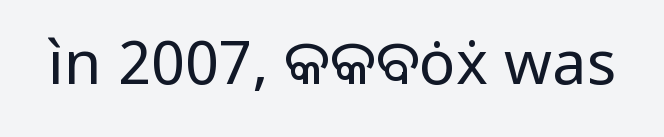
Spacing between characters is what you'd get straight out of the box. Nothing sits at the stroke ends, so this counts as sans-serif. Ascenders rise straight up at ninety degrees. The passage shown is not underscored anywhere. Summary of weight: not heavy and not bold. Proportional: the letters do not fall into vertical columns.
